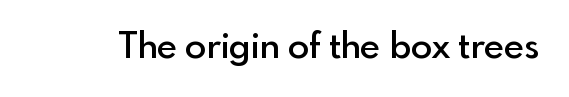
Q: Is the text bold? A: Semi-bold.
Q: Is the text italic (slanted)? A: No, it is upright.
Q: Is the typeface a serif or a sans-serif typeface? A: Sans-serif.
Q: Is the text underlined? A: No.
Q: Is the spacing between letters normal or unusually wide? A: Normal.
Q: Width (condensed, normal, or wide)? A: Normal.
Q: x-height? A: Small.
Q: Monospaced? A: No.
